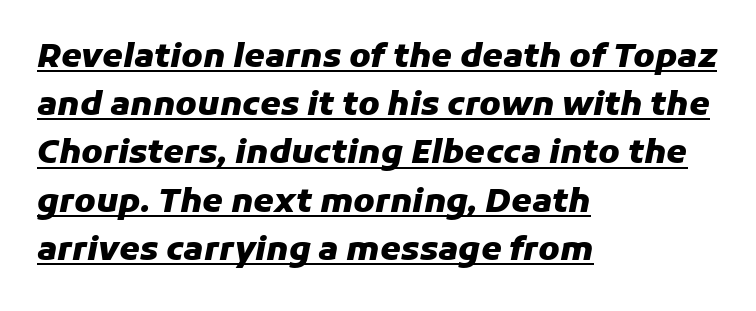
The image shows 33 px heavy type, italic (leaning right); set left-aligned, normal line spacing (1.46x), normal letter spacing, underlined; low stroke contrast and a medium x-height.
